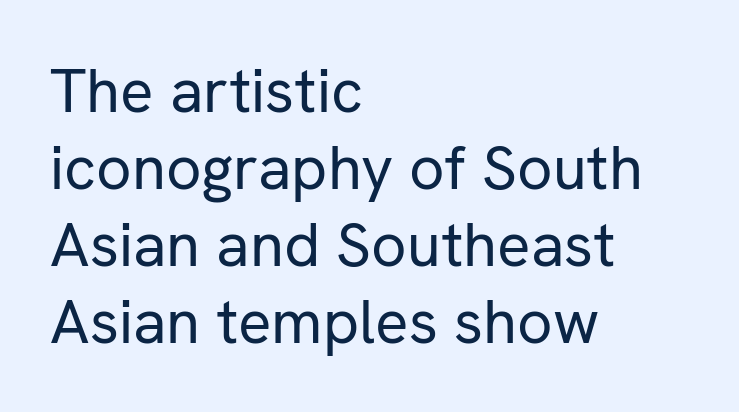
The image shows 62 px regular-weight sans-serif type, upright; set left-aligned, line spacing 1.24x, normal letter spacing, not underlined; low stroke contrast and a medium x-height.
